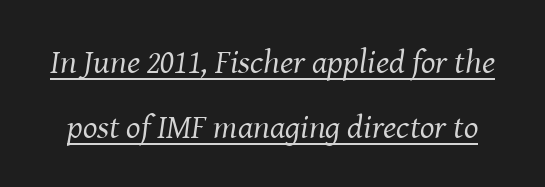
The letters advance in unequal steps, a hallmark of proportional type. Leading: increased. The face used here appears with an underline applied. Would a proofreader flag this as italicized? Yes. Unbolded letterforms with no extra heft. Check where the strokes stop: tiny serifs finish them off.
